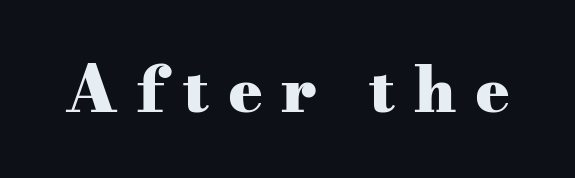
Q: Is the text bold? A: Yes.
Q: Is the text italic (slanted)? A: No, it is upright.
Q: Is the typeface a serif or a sans-serif typeface? A: Serif.
Q: Is the text underlined? A: No.
Q: Is the spacing between letters normal or unusually wide? A: Unusually wide.
Q: Width (condensed, normal, or wide)? A: Wide.
Q: Stroke contrast? A: Medium.
Q: x-height? A: Small.
Q: Monospaced? A: No.
